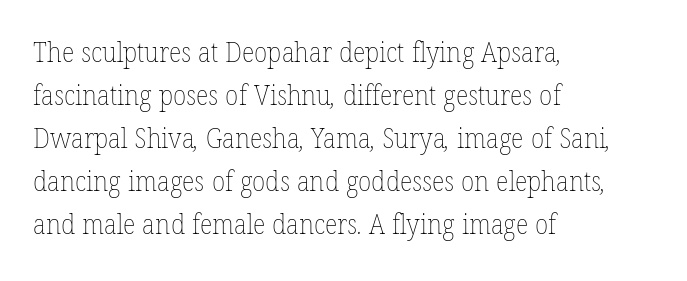
The strokes carry an ordinary text weight at most. Lines of text with bare space underneath. Summary of vertical rhythm: regular, with standard interline spacing. The setting favours the left margin, as ordinary paragraphs usually do. The gaps between neighbouring characters are ordinary and unremarkable.
